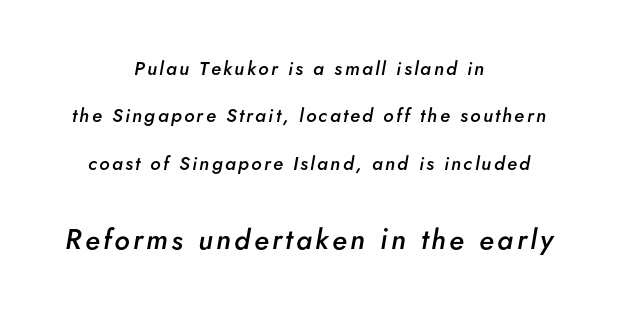
Q: Is the text bold? A: Semi-bold.
Q: Is the text italic (slanted)? A: Yes, it leans right by about 5 degrees.
Q: Is the text underlined? A: No.
Q: How is the paragraph aligned? A: Centered.
Q: Is the spacing between lines tight, normal or loose? A: Loose.
Q: Which block of text is set in a larger size, the first (top) or the second (bottom)? A: The second (bottom) one.
Q: Width (condensed, normal, or wide)? A: Normal.
Q: Stroke contrast? A: Low.
Q: x-height? A: Small.
Q: Monospaced? A: No.
